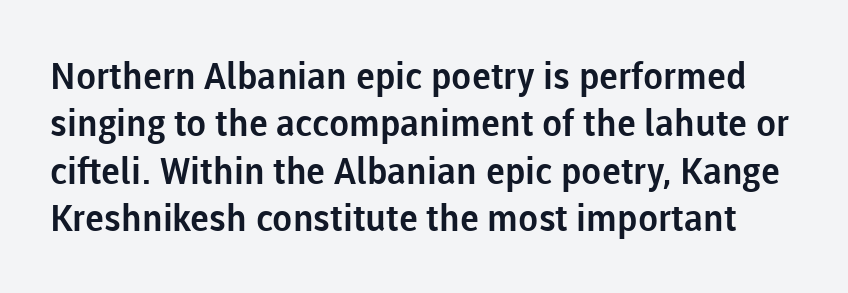
The passage shown is typed in a proportional face where columns would drift. Posture: upright roman. Reading down the column, the eye jumps a familiar distance to each next line. Descenders hang freely into open space. Characters follow at the spacing the type designer built in.
